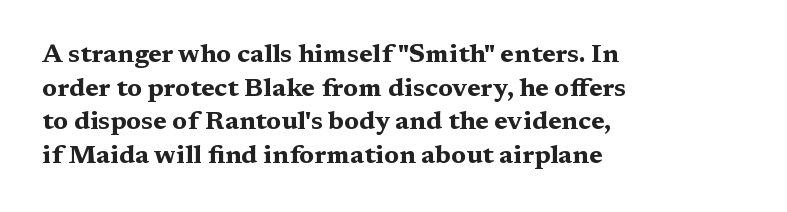
The image shows 26 px bold type, upright; set left-aligned, normal line spacing (1.29x), normal letter spacing, not underlined.
